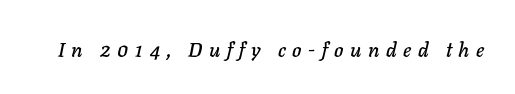
Q: Is the text italic (slanted)? A: Yes, it leans right by about 11 degrees.
Q: Is the text underlined? A: No.
Q: Is the spacing between letters normal or unusually wide? A: Unusually wide.
